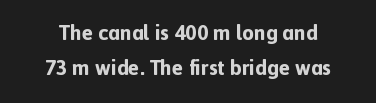
Q: Is the text bold? A: Yes.
Q: Is the text italic (slanted)? A: No, it is upright.
Q: Is the text underlined? A: No.
Q: Is the spacing between letters normal or unusually wide? A: Normal.
Q: Is the spacing between lines tight, normal or loose? A: Normal.
